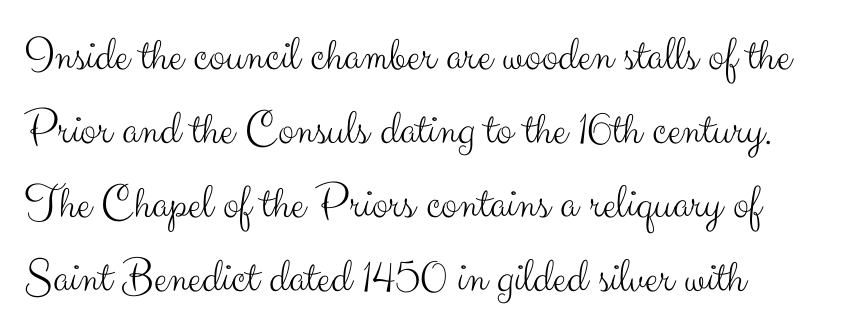
The image shows 49 px light sans-serif type; set normal line spacing (1.51x), normal letter spacing, not underlined; medium stroke contrast and a small x-height.
